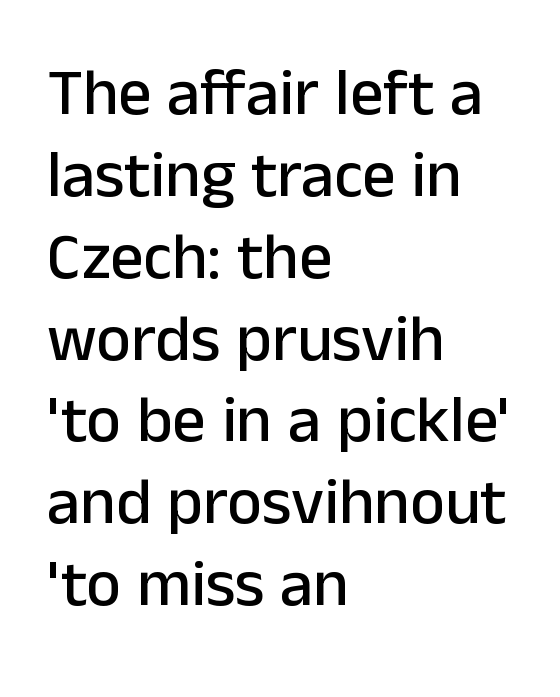
The image shows 66 px sans-serif type, upright; set left-aligned, line spacing 1.24x, normal letter spacing, not underlined; low stroke contrast and a medium x-height.
